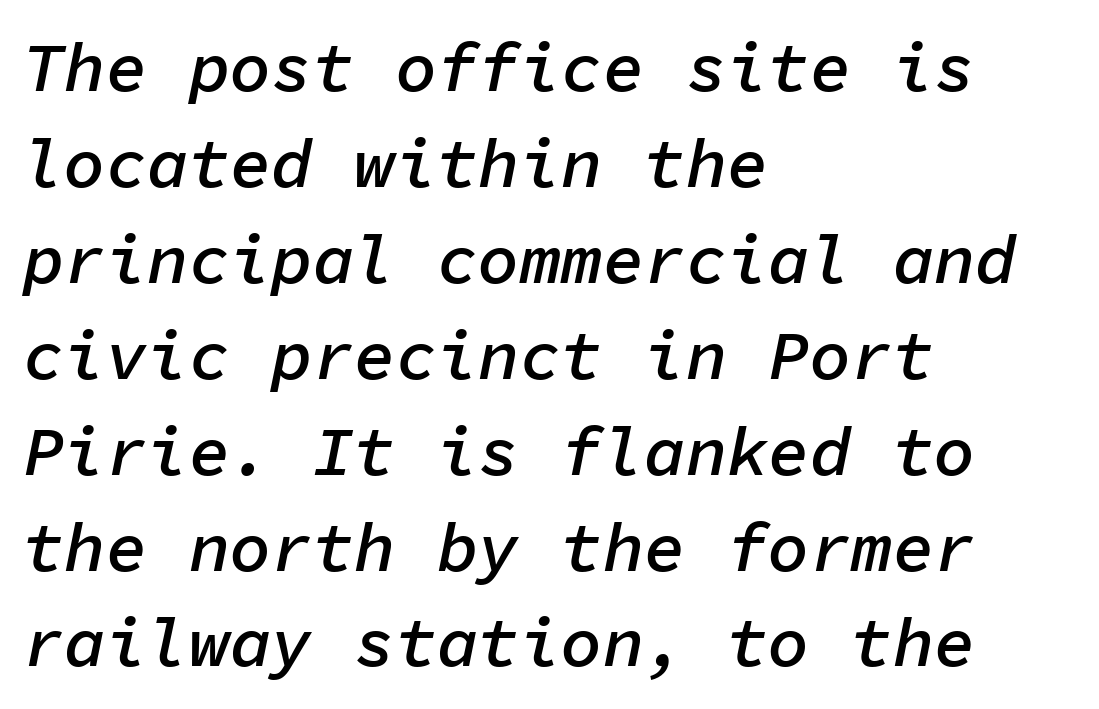
Plain, unruled lines of type. In terms of posture, this sample is oblique. What weight is shown? A semibold, between regular and bold. Words appear dense and cohesive because spacing is normal. Successive baselines arrive at the customary interval. Left-aligned paragraph, ragged on the right.
